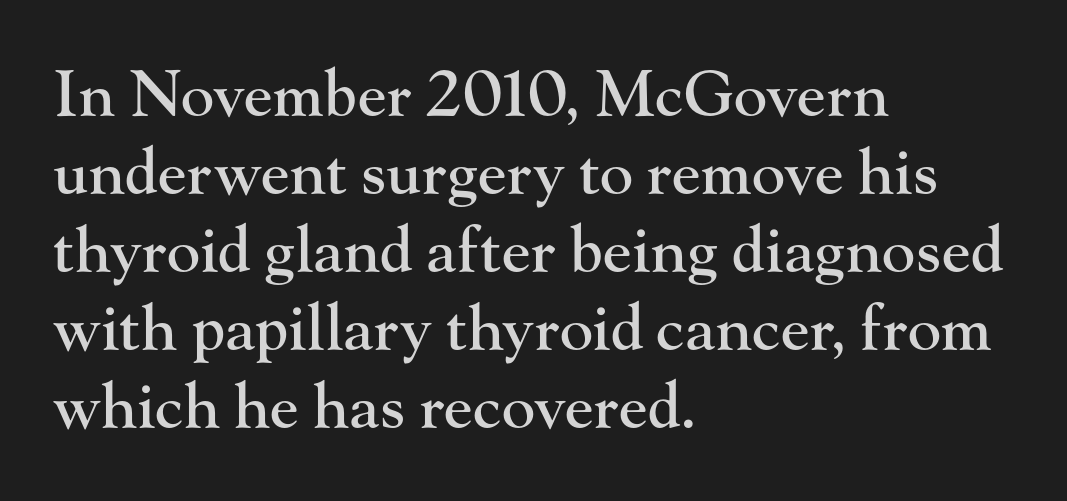
{"serif": "yes", "italic": "no", "width": "normal", "stroke_contrast": "high", "x_height": "small", "monospaced": "no", "underline": "no", "align": "left", "line_spacing_ratio": 1.24, "letter_spacing": "normal", "letter_spacing_em": 0.0, "glyph_px": 63}
